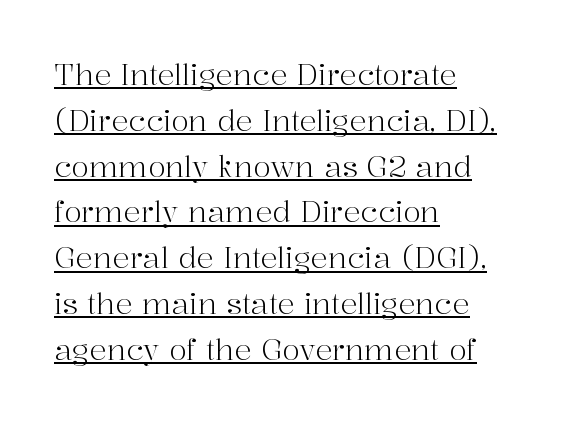
{"serif": "yes", "italic": "no", "bold": "no", "weight": "light", "width": "normal", "stroke_contrast": "high", "x_height": "medium", "monospaced": "no", "underline": "yes", "align": "left", "line_spacing": "normal", "line_spacing_ratio": 1.58, "letter_spacing": "normal", "letter_spacing_em": 0.0, "glyph_px": 29}
